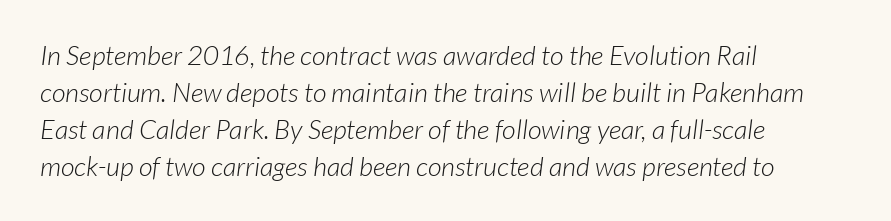
{"bold": "no", "underline": "no", "align": "left", "line_spacing": "normal", "line_spacing_ratio": 1.37, "letter_spacing": "normal", "letter_spacing_em": 0.0, "glyph_px": 27}
